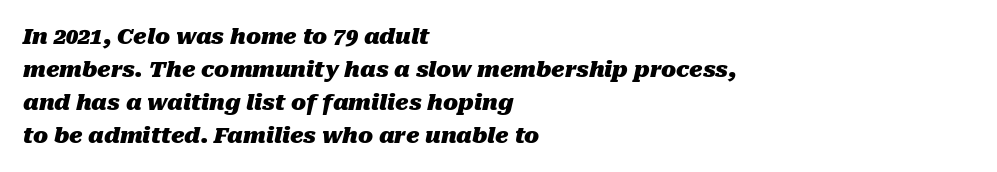
The letterforms sit shoulder to shoulder at normal distance. This is oblique type, the kind used for emphasis or titles. These lines sit exactly where default settings would place them. Its strokes are broad and dark, the hallmark of bold type.
